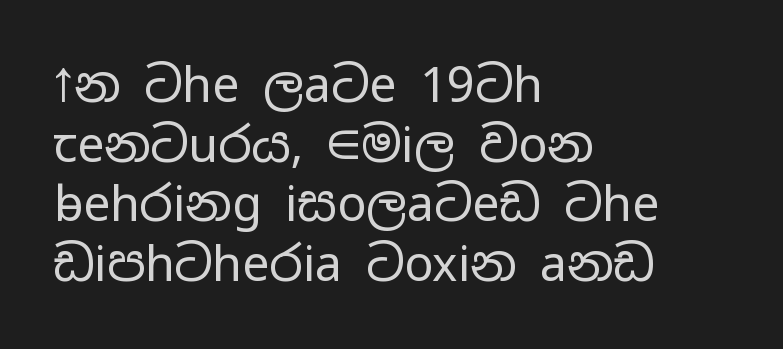
The image shows 48 px regular-weight, wide sans-serif type, upright; set left-aligned, line spacing 1.24x, normal letter spacing, not underlined; low stroke contrast and a medium x-height.
